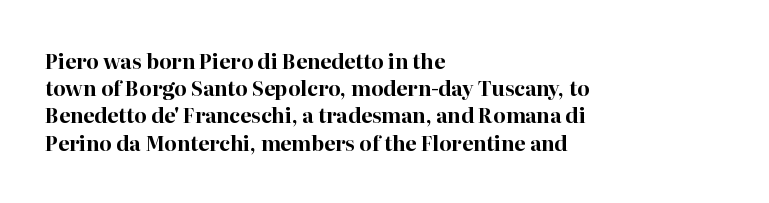
Q: Is the text bold? A: Yes.
Q: Is the text italic (slanted)? A: No, it is upright.
Q: Is the text underlined? A: No.
Q: How is the paragraph aligned? A: Left-aligned.
Q: Is the spacing between letters normal or unusually wide? A: Normal.
Q: Is the spacing between lines tight, normal or loose? A: Normal.
